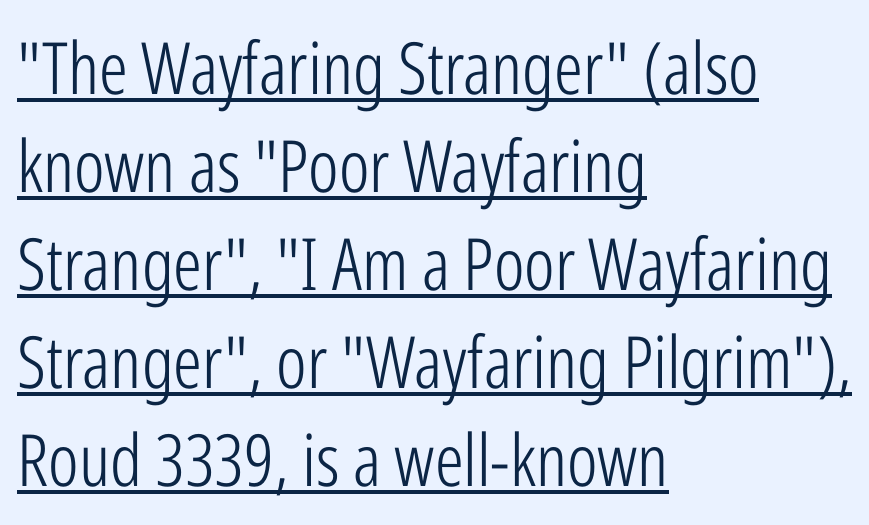
Q: Is the text bold? A: No.
Q: Is the text italic (slanted)? A: No, it is upright.
Q: Is the typeface a serif or a sans-serif typeface? A: Sans-serif.
Q: Is the text underlined? A: Yes.
Q: How is the paragraph aligned? A: Left-aligned.
Q: Is the spacing between letters normal or unusually wide? A: Normal.
Q: Is the spacing between lines tight, normal or loose? A: Normal.
Q: Width (condensed, normal, or wide)? A: Condensed.
Q: Stroke contrast? A: Low.
Q: x-height? A: Medium.
Q: Monospaced? A: No.
